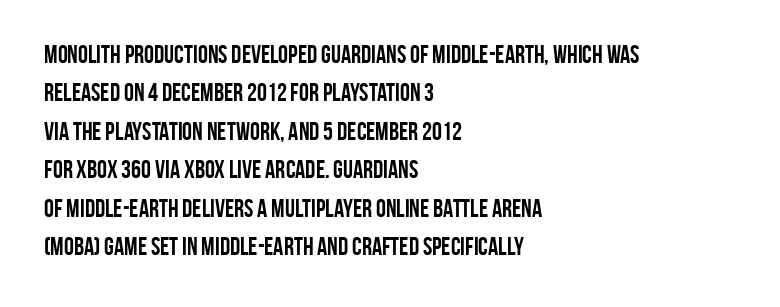
The image shows 25 px bold type, upright; set left-aligned, normal line spacing (1.54x), normal letter spacing, not underlined.
